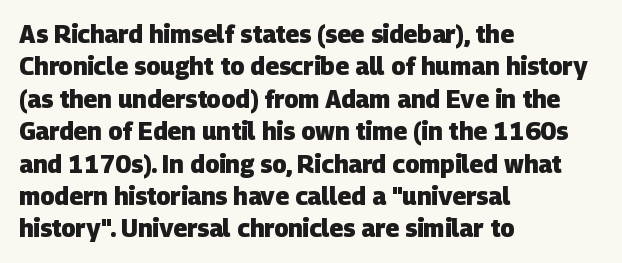
The image shows 24 px bold type; set left-aligned, normal line spacing (1.35x), normal letter spacing, not underlined.
